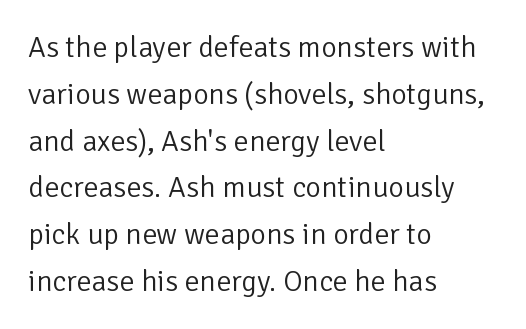
The image shows 30 px light sans-serif type, upright; set left-aligned, normal line spacing (1.56x), normal letter spacing, not underlined; low stroke contrast and a medium x-height.
